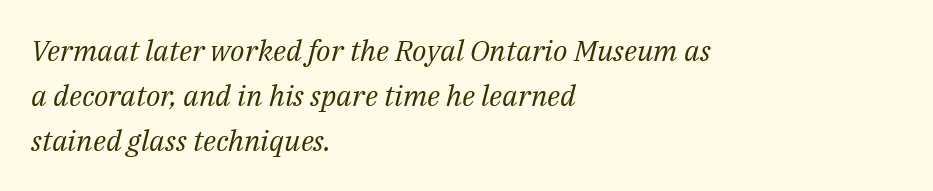
Q: Is the text bold? A: No.
Q: Is the text italic (slanted)? A: Yes, it leans right by about 14 degrees.
Q: Is the typeface a serif or a sans-serif typeface? A: Serif.
Q: Is the text underlined? A: No.
Q: How is the paragraph aligned? A: Left-aligned.
Q: Is the spacing between letters normal or unusually wide? A: Normal.
Q: Is the spacing between lines tight, normal or loose? A: Normal.
Q: Width (condensed, normal, or wide)? A: Normal.
Q: Stroke contrast? A: Medium.
Q: x-height? A: Medium.
Q: Monospaced? A: No.
